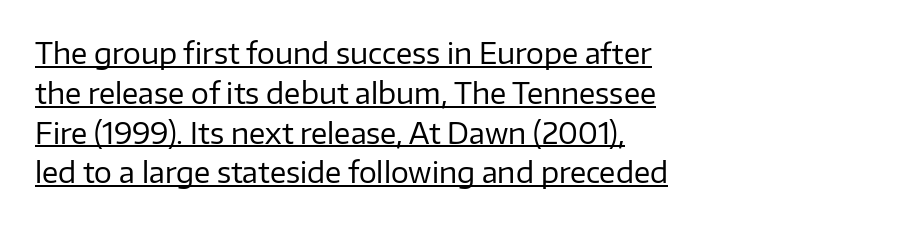
The image shows 28 px regular-weight sans-serif type, upright; set left-aligned, normal line spacing (1.42x), normal letter spacing, underlined; low stroke contrast and a medium x-height.
